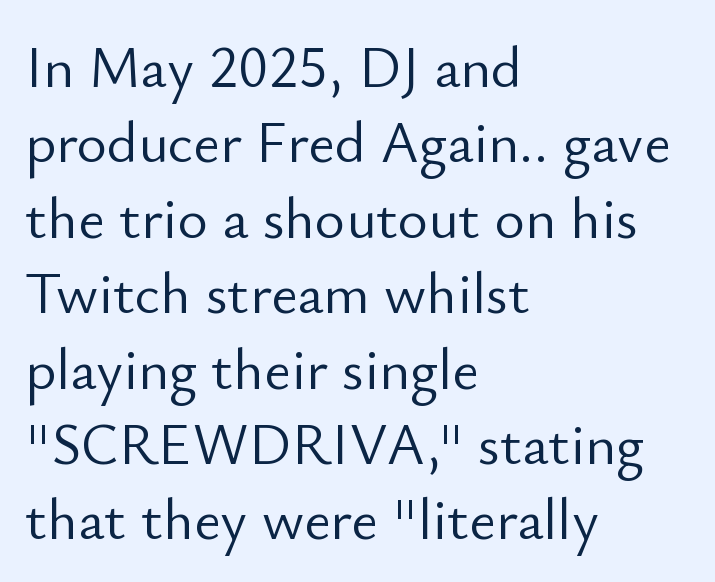
Spacing between characters is what you'd get straight out of the box. Are there feet on the stems? There aren't — it's a sans. The rows are spaced the way most documents space them. Every stem runs plumb, perpendicular to the baseline. Layout note: lines flush left.
